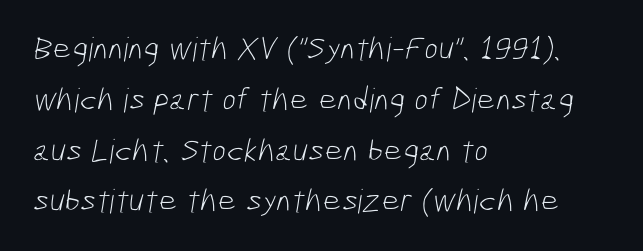
The image shows 33 px light, condensed sans-serif type; set left-aligned, normal line spacing (1.54x), normal letter spacing, not underlined; low stroke contrast and a medium x-height.
